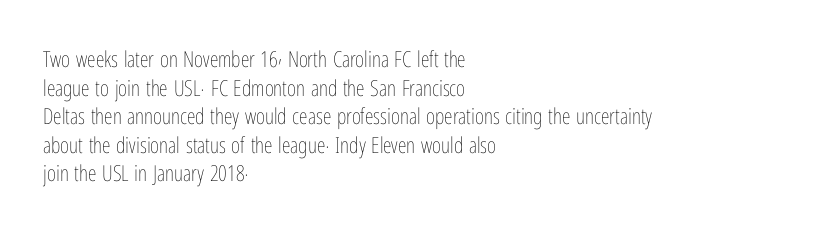
Check the space under the baseline: it is left empty. Characters follow at the spacing the type designer built in. These glyphs show unthickened strokes, regular width or finer. This is the regular roman posture of the typeface. A typesetter would call this leading conventional body-copy spacing. The compositor pushed each line to the left boundary.
